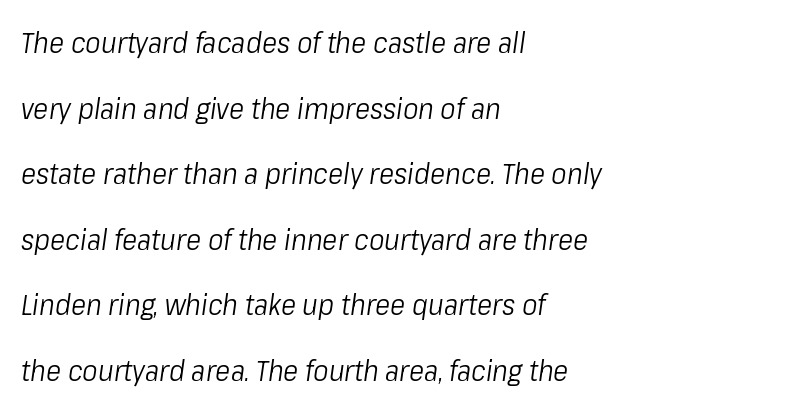
A typesetter would call this proportional, since set widths differ per character. Compared with typical paragraphs, the rows here are farther apart. Every character sits at an angle, as italics do. Nothing unusual about the tracking: characters are spaced as the font intends. A quiet, ordinary-to-light weight characterises the typeface. Notice how the passage keeps a crisp vertical edge on the left only.
